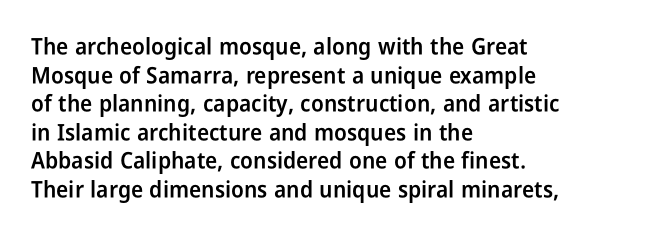
{"italic": "no", "bold": "semi", "underline": "no", "align": "left", "line_spacing_ratio": 1.24, "letter_spacing": "normal", "letter_spacing_em": 0.0, "glyph_px": 23}
